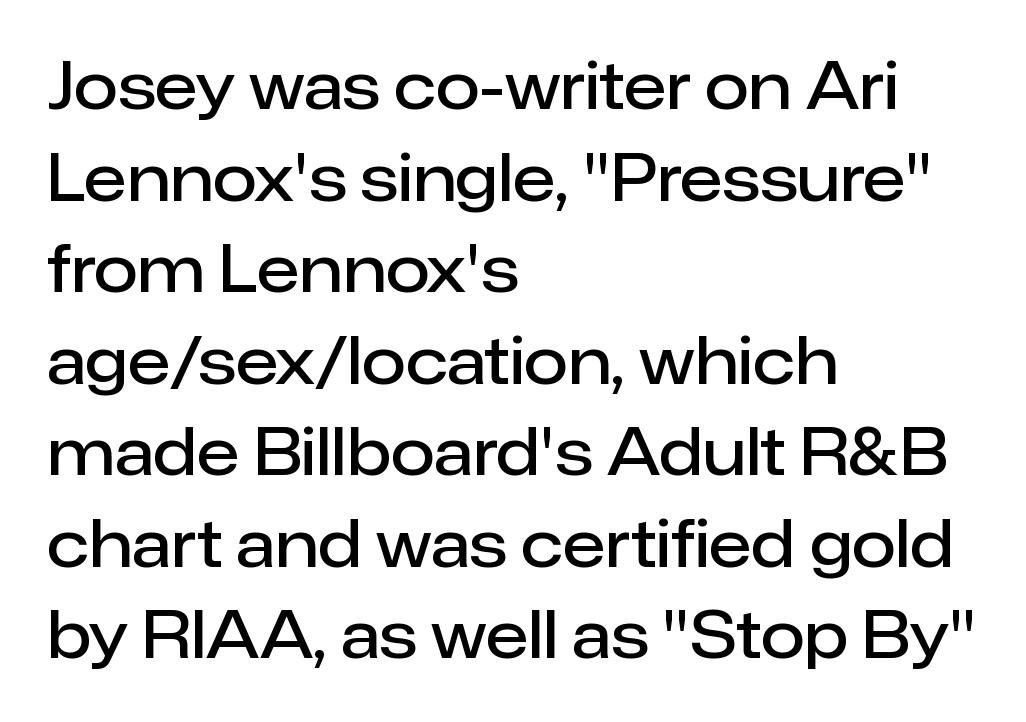
Q: Is the text bold? A: Semi-bold.
Q: Is the text italic (slanted)? A: No, it is upright.
Q: Is the typeface a serif or a sans-serif typeface? A: Sans-serif.
Q: Is the text underlined? A: No.
Q: How is the paragraph aligned? A: Left-aligned.
Q: Is the spacing between letters normal or unusually wide? A: Normal.
Q: Is the spacing between lines tight, normal or loose? A: Normal.
Q: Width (condensed, normal, or wide)? A: Normal.
Q: Stroke contrast? A: Low.
Q: x-height? A: Medium.
Q: Monospaced? A: No.
